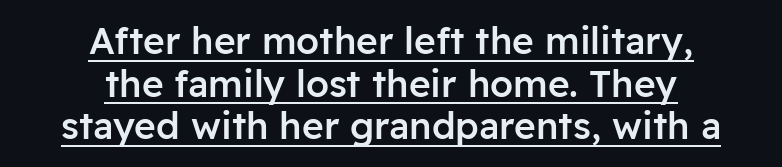
Q: Is the text bold? A: Semi-bold.
Q: Is the text italic (slanted)? A: No, it is upright.
Q: Is the typeface a serif or a sans-serif typeface? A: Sans-serif.
Q: Is the text underlined? A: Yes.
Q: How is the paragraph aligned? A: Centered.
Q: Is the spacing between letters normal or unusually wide? A: Normal.
Q: Is the spacing between lines tight, normal or loose? A: Tight.
Q: Width (condensed, normal, or wide)? A: Normal.
Q: Stroke contrast? A: Low.
Q: x-height? A: Medium.
Q: Monospaced? A: No.
